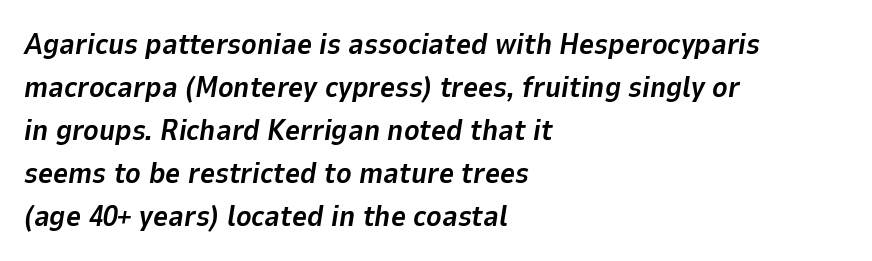
{"italic": "yes", "lean": "right", "slant_degrees": 9, "bold": "yes", "weight": "bold", "width": "normal", "stroke_contrast": "low", "x_height": "medium", "monospaced": "no", "underline": "no", "align": "left", "line_spacing": "normal", "line_spacing_ratio": 1.48, "letter_spacing": "normal", "letter_spacing_em": 0.0, "glyph_px": 29}
